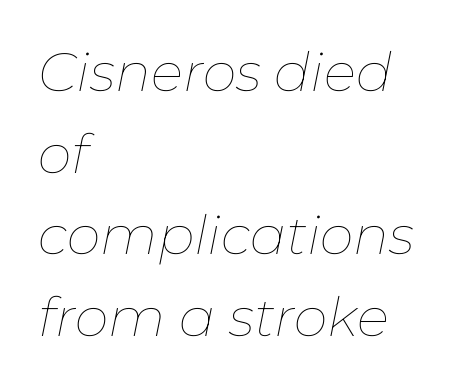
The typography opts for an oblique posture over an upright one. The block of text has a typical density, with ordinary space between rows. Varying glyph widths throughout — classic text-font behaviour. The lines are quadded left. The letterforms sit shoulder to shoulder at normal distance.
